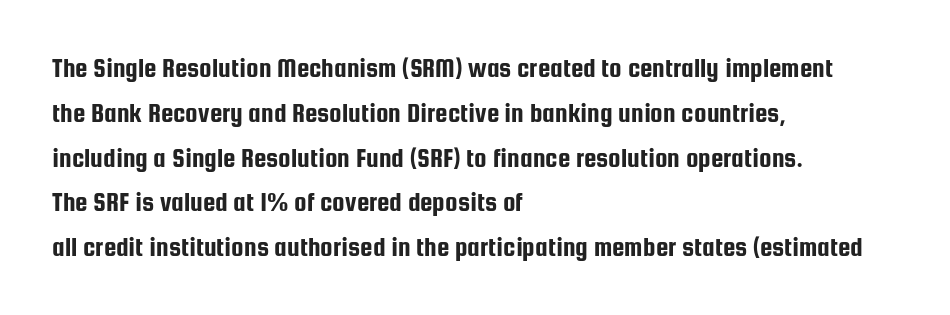
The image shows 28 px condensed sans-serif type, upright; set left-aligned, normal line spacing (1.6x), normal letter spacing, not underlined; low stroke contrast and a medium x-height.
